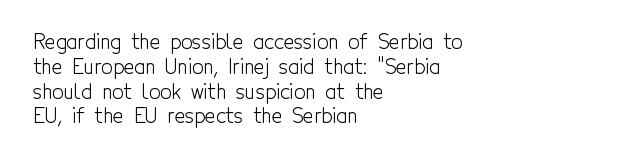
Q: Is the text bold? A: No.
Q: Is the text italic (slanted)? A: No, it is upright.
Q: Is the text underlined? A: No.
Q: How is the paragraph aligned? A: Left-aligned.
Q: Is the spacing between letters normal or unusually wide? A: Normal.
